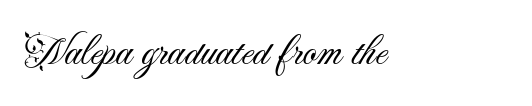
{"serif": "no", "bold": "no", "weight": "light", "width": "normal", "stroke_contrast": "medium", "x_height": "small", "monospaced": "no", "underline": "no", "align": "left", "letter_spacing": "normal", "letter_spacing_em": 0.0, "glyph_px": 43}
